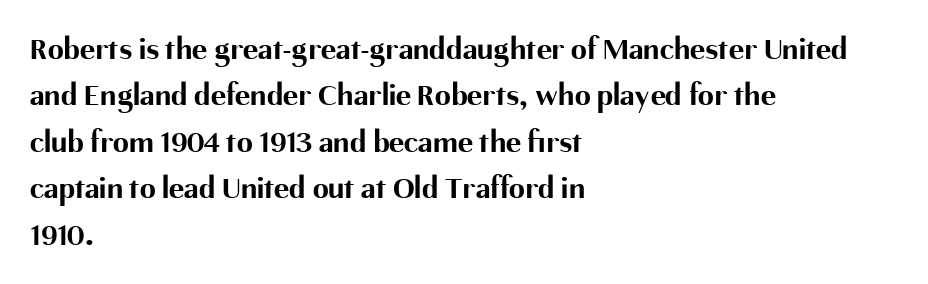
Q: Is the text bold? A: Yes.
Q: Is the text italic (slanted)? A: No, it is upright.
Q: Is the typeface a serif or a sans-serif typeface? A: Sans-serif.
Q: Is the text underlined? A: No.
Q: How is the paragraph aligned? A: Left-aligned.
Q: Is the spacing between letters normal or unusually wide? A: Normal.
Q: Is the spacing between lines tight, normal or loose? A: Normal.
Q: Width (condensed, normal, or wide)? A: Normal.
Q: Stroke contrast? A: Medium.
Q: x-height? A: Medium.
Q: Monospaced? A: No.
